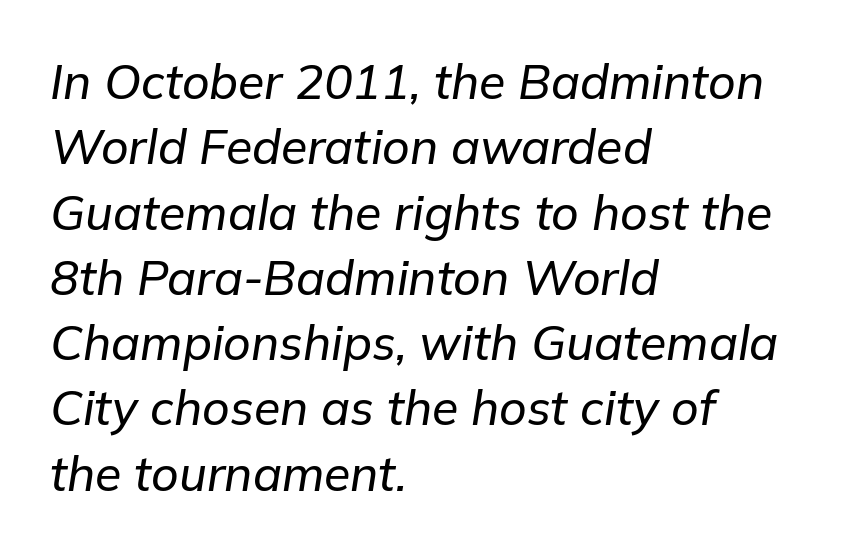
Q: Is the text italic (slanted)? A: Yes, it leans right by about 9 degrees.
Q: Is the text underlined? A: No.
Q: How is the paragraph aligned? A: Left-aligned.
Q: Is the spacing between letters normal or unusually wide? A: Normal.
Q: Is the spacing between lines tight, normal or loose? A: Normal.
Q: Width (condensed, normal, or wide)? A: Normal.
Q: Stroke contrast? A: Low.
Q: x-height? A: Medium.
Q: Monospaced? A: No.
